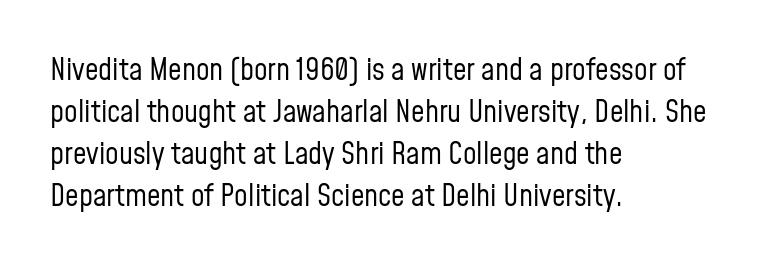
Q: Is the text bold? A: No.
Q: Is the text italic (slanted)? A: No, it is upright.
Q: Is the typeface a serif or a sans-serif typeface? A: Sans-serif.
Q: Is the text underlined? A: No.
Q: How is the paragraph aligned? A: Left-aligned.
Q: Is the spacing between letters normal or unusually wide? A: Normal.
Q: Is the spacing between lines tight, normal or loose? A: Normal.
Q: Width (condensed, normal, or wide)? A: Condensed.
Q: Stroke contrast? A: Low.
Q: x-height? A: Medium.
Q: Monospaced? A: No.
